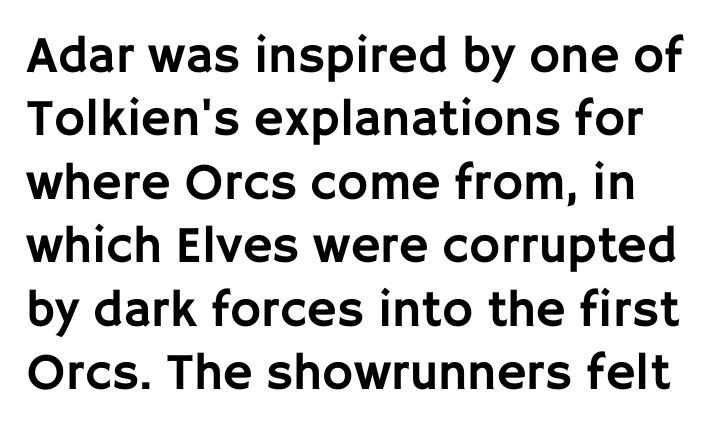
The image shows 52 px sans-serif type, upright; set line spacing 1.22x, normal letter spacing, not underlined; low stroke contrast and a large x-height.
